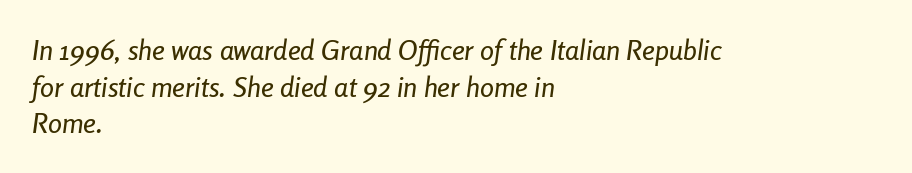
{"italic": "yes", "lean": "right", "slant_degrees": 8, "width": "condensed", "stroke_contrast": "low", "x_height": "medium", "monospaced": "no", "underline": "no", "align": "left", "line_spacing": "normal", "line_spacing_ratio": 1.31, "letter_spacing": "normal", "letter_spacing_em": 0.0, "glyph_px": 28}
